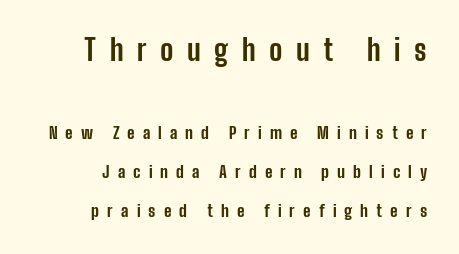
Q: Is the text bold? A: Yes.
Q: Is the text italic (slanted)? A: No, it is upright.
Q: Is the typeface a serif or a sans-serif typeface? A: Sans-serif.
Q: Is the text underlined? A: No.
Q: How is the paragraph aligned? A: Right-aligned.
Q: Is the spacing between letters normal or unusually wide? A: Unusually wide.
Q: Is the spacing between lines tight, normal or loose? A: Loose.
Q: Which block of text is set in a larger size, the first (top) or the second (bottom)? A: The first (top) one.
Q: Width (condensed, normal, or wide)? A: Condensed.
Q: Stroke contrast? A: Low.
Q: x-height? A: Medium.
Q: Monospaced? A: No.
